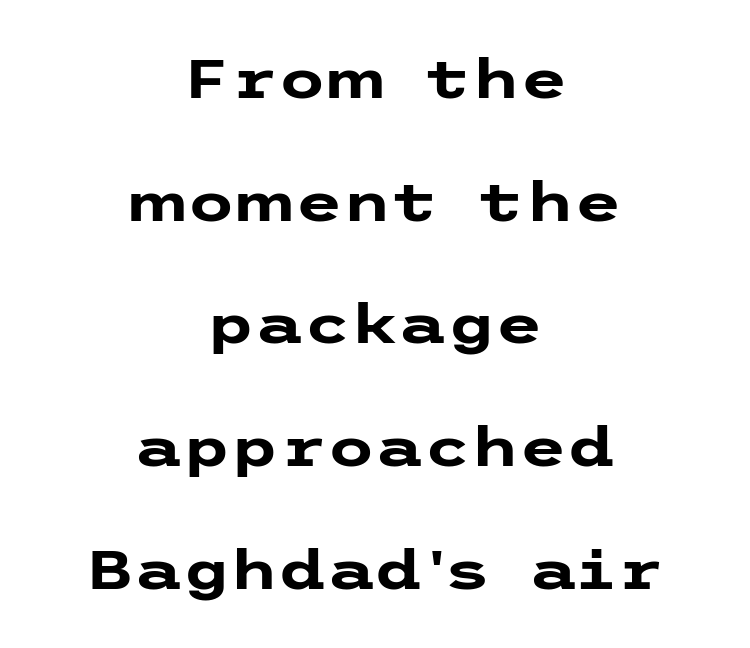
{"serif": "no", "italic": "no", "bold": "yes", "weight": "heavy", "width": "wide", "stroke_contrast": "low", "x_height": "medium", "underline": "no", "align": "center", "line_spacing": "loose", "line_spacing_ratio": 2.23, "letter_spacing": "normal", "letter_spacing_em": 0.0, "glyph_px": 55}
